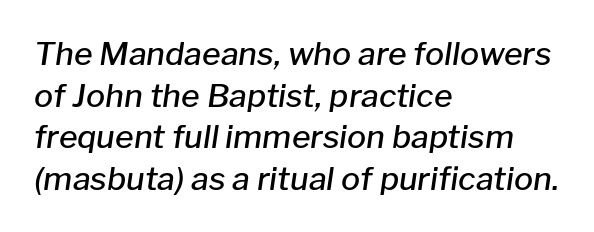
The image shows 32 px semibold type, italic (leaning right); set left-aligned, normal line spacing (1.3x), normal letter spacing, not underlined; low stroke contrast and a medium x-height.
